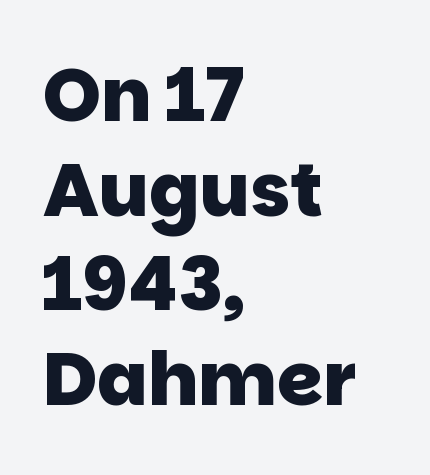
The lines are quadded left. A typesetter would call this zero additional tracking. The zone under the glyphs is completely vacant. Is the type bold? Yes — the strokes are clearly thick and heavy.
